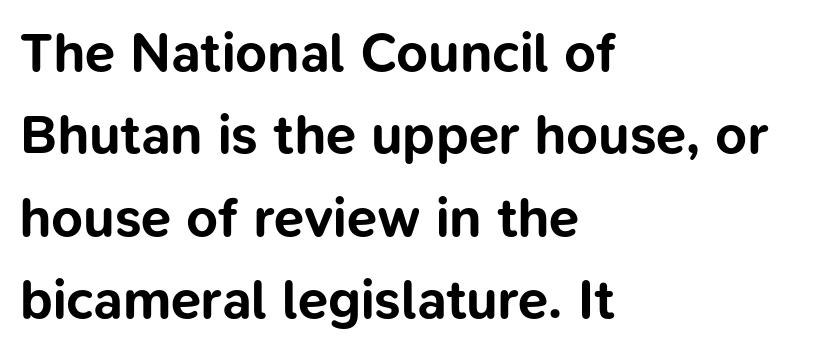
Q: Is the text bold? A: Yes.
Q: Is the text italic (slanted)? A: No, it is upright.
Q: Is the typeface a serif or a sans-serif typeface? A: Sans-serif.
Q: Is the text underlined? A: No.
Q: How is the paragraph aligned? A: Left-aligned.
Q: Is the spacing between letters normal or unusually wide? A: Normal.
Q: Is the spacing between lines tight, normal or loose? A: Normal.
Q: Width (condensed, normal, or wide)? A: Normal.
Q: Stroke contrast? A: Low.
Q: x-height? A: Medium.
Q: Monospaced? A: No.
